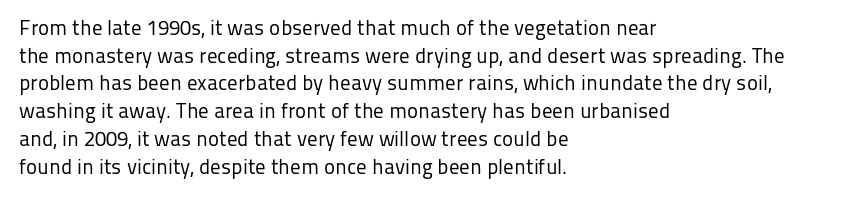
Every stem runs plumb, perpendicular to the baseline. Leftover space on each line is placed entirely after the last word. Check the space under the baseline: it is left empty. This reads as an unemphasized weight, regular at the heaviest. Caption: standard tracking, unaltered.
